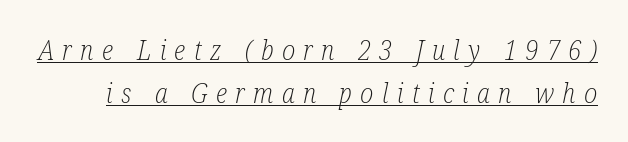
Q: Is the text bold? A: No.
Q: Is the text italic (slanted)? A: Yes, it leans right by about 12 degrees.
Q: Is the text underlined? A: Yes.
Q: Is the spacing between letters normal or unusually wide? A: Unusually wide.
Q: Is the spacing between lines tight, normal or loose? A: Normal.
